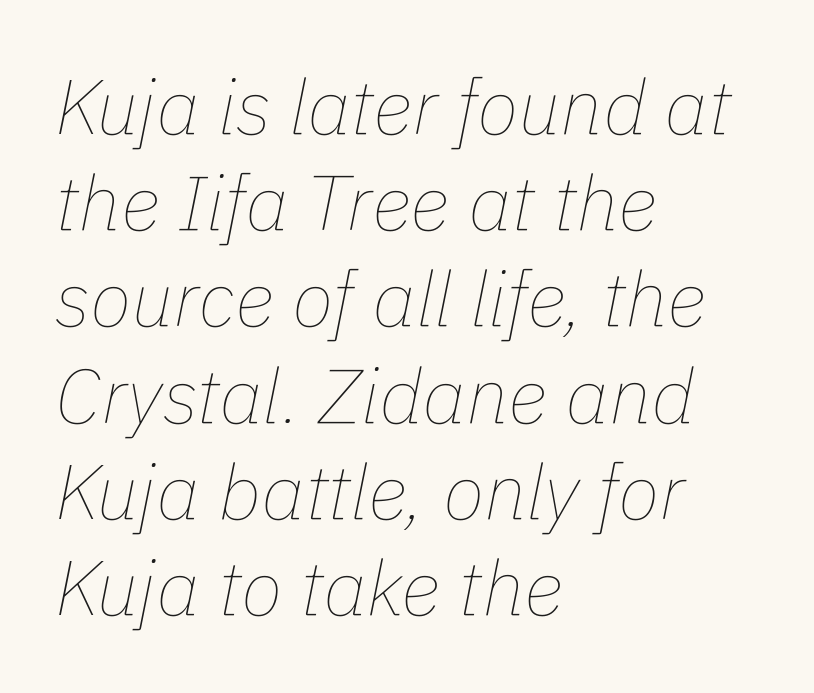
{"italic": "yes", "lean": "right", "slant_degrees": 11, "bold": "no", "weight": "thin", "width": "normal", "stroke_contrast": "low", "x_height": "medium", "monospaced": "no", "underline": "no", "align": "left", "line_spacing": "normal", "line_spacing_ratio": 1.25, "letter_spacing": "normal", "letter_spacing_em": 0.0, "glyph_px": 77}
